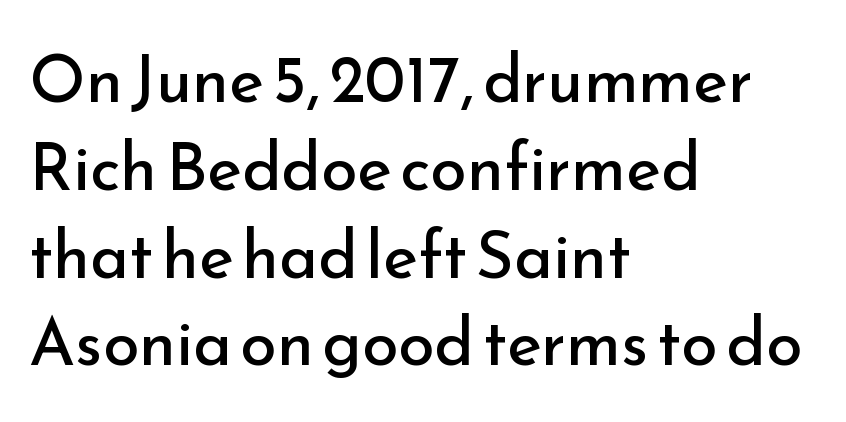
{"serif": "no", "italic": "no", "bold": "no", "weight": "regular", "width": "normal", "stroke_contrast": "low", "x_height": "small", "monospaced": "no", "underline": "no", "align": "left", "line_spacing": "normal", "line_spacing_ratio": 1.33, "letter_spacing": "normal", "letter_spacing_em": 0.0, "glyph_px": 66}
